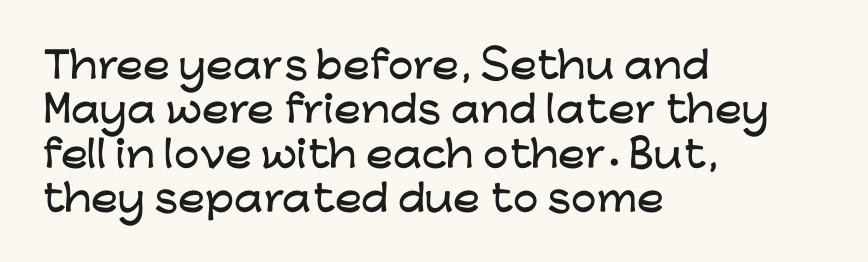
Q: Is the text italic (slanted)? A: No, it is upright.
Q: Is the typeface a serif or a sans-serif typeface? A: Sans-serif.
Q: Is the text underlined? A: No.
Q: How is the paragraph aligned? A: Left-aligned.
Q: Is the spacing between letters normal or unusually wide? A: Normal.
Q: Width (condensed, normal, or wide)? A: Wide.
Q: Stroke contrast? A: Low.
Q: x-height? A: Medium.
Q: Monospaced? A: No.
